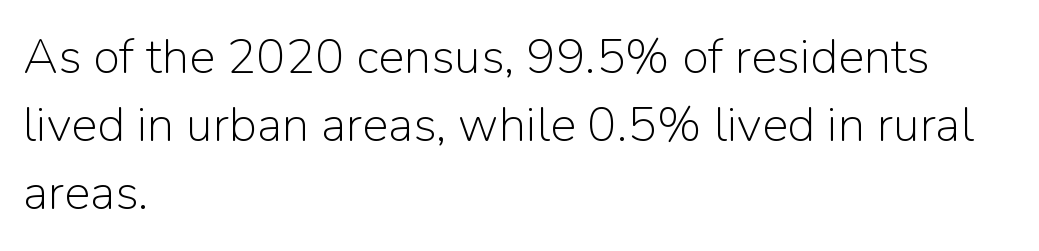
The image shows 49 px light sans-serif type, upright; set left-aligned, normal line spacing (1.39x), normal letter spacing, not underlined; low stroke contrast and a medium x-height.
